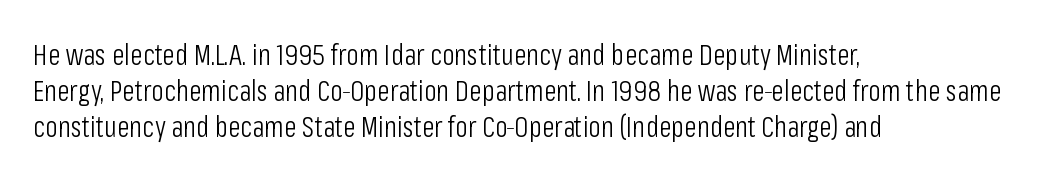
{"serif": "no", "italic": "no", "bold": "no", "weight": "light", "width": "condensed", "stroke_contrast": "low", "x_height": "medium", "monospaced": "no", "underline": "no", "align": "left", "line_spacing": "normal", "line_spacing_ratio": 1.25, "letter_spacing": "normal", "letter_spacing_em": 0.0, "glyph_px": 29}
